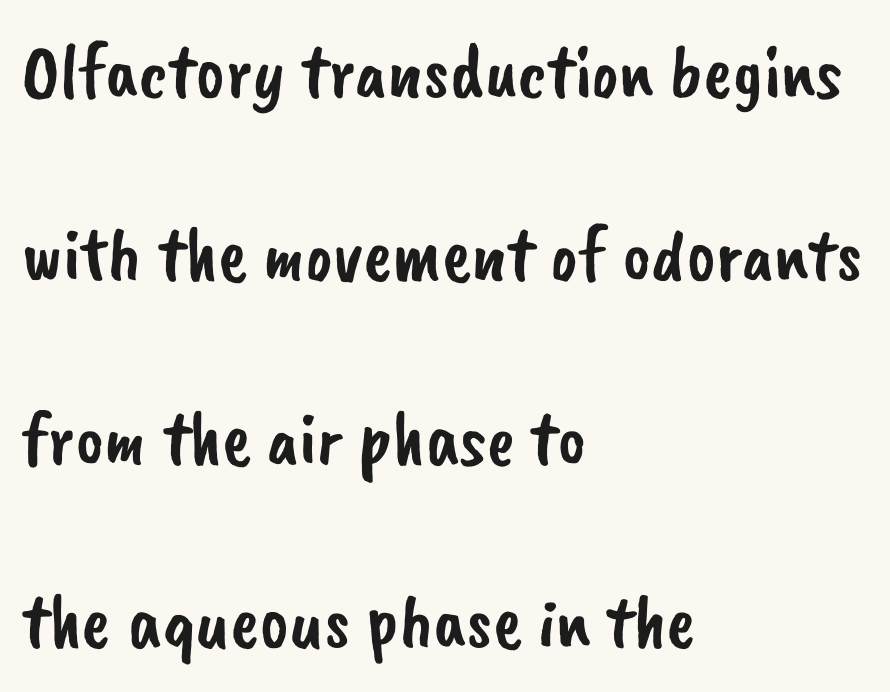
{"serif": "no", "width": "normal", "stroke_contrast": "low", "x_height": "small", "monospaced": "no", "underline": "no", "align": "left", "line_spacing": "loose", "line_spacing_ratio": 2.38, "letter_spacing": "normal", "letter_spacing_em": 0.0, "glyph_px": 77}
